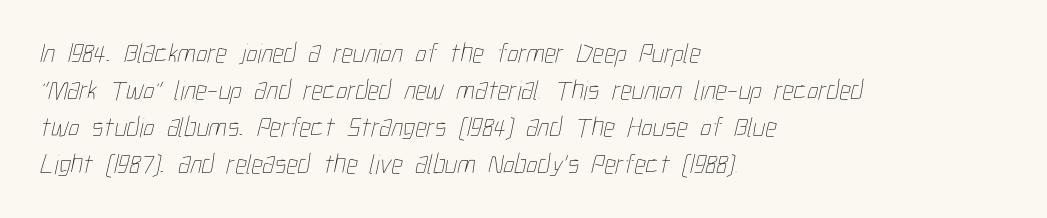
The image shows 28 px thin, condensed type; set left-aligned, normal line spacing (1.32x), normal letter spacing, not underlined; low stroke contrast and a medium x-height.
